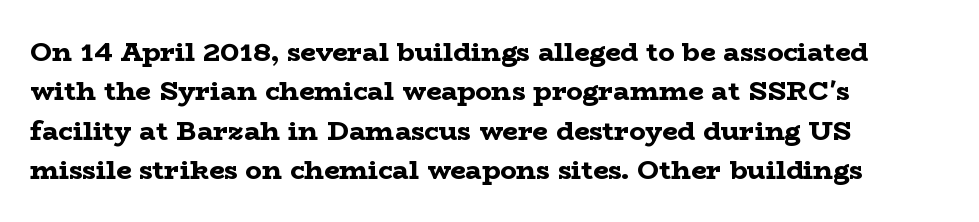
{"italic": "no", "bold": "yes", "underline": "no", "align": "left", "line_spacing": "normal", "line_spacing_ratio": 1.46, "letter_spacing": "normal", "letter_spacing_em": 0.0, "glyph_px": 27}
